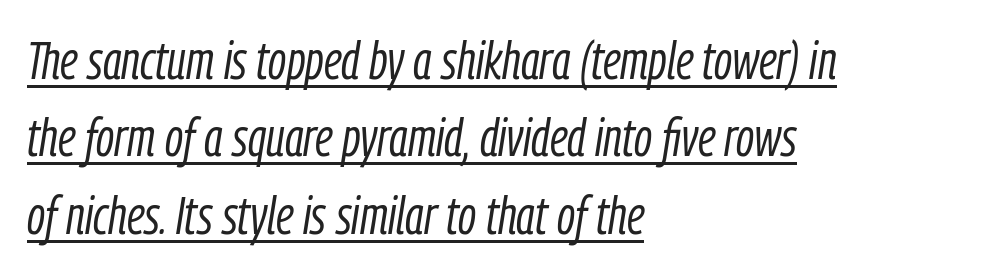
The face used here has a pronounced slope to its letters. Short note: letters normally spaced. Leading matches the norm, producing a regular column. Teacher's note: observe the even left margin — that is flush-left alignment. Spacing verdict: proportional, widths tailored to each character. Students, observe the line beneath the letters — that is underlining.
